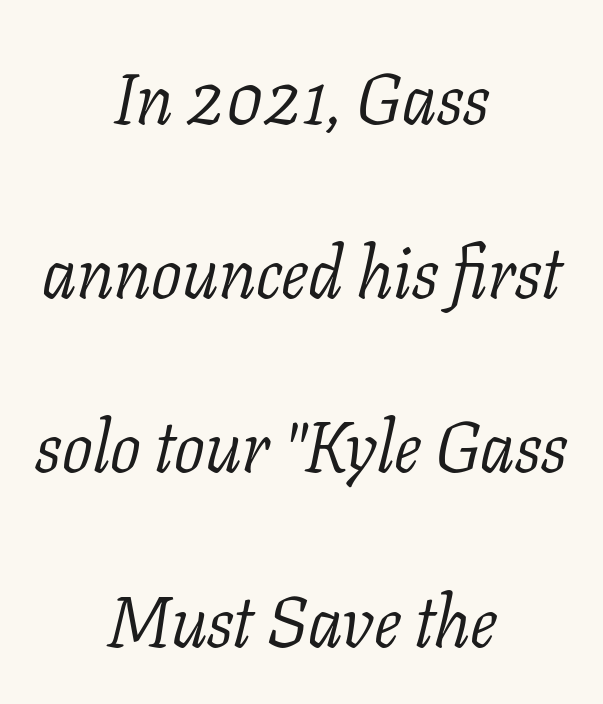
Stems here are at most as thick as an everyday book face. A typesetter would call this leading open, well beyond the default. Teacher's note: observe the equal gaps on both sides — that is centered alignment. Rendered with sloped, italic letterforms.
